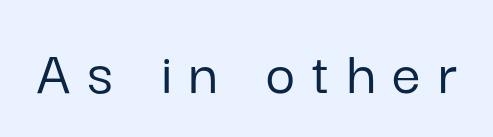
Q: Is the text italic (slanted)? A: No, it is upright.
Q: Is the typeface a serif or a sans-serif typeface? A: Sans-serif.
Q: Is the text underlined? A: No.
Q: Is the spacing between letters normal or unusually wide? A: Unusually wide.
Q: Width (condensed, normal, or wide)? A: Normal.
Q: Stroke contrast? A: Low.
Q: x-height? A: Medium.
Q: Monospaced? A: No.
